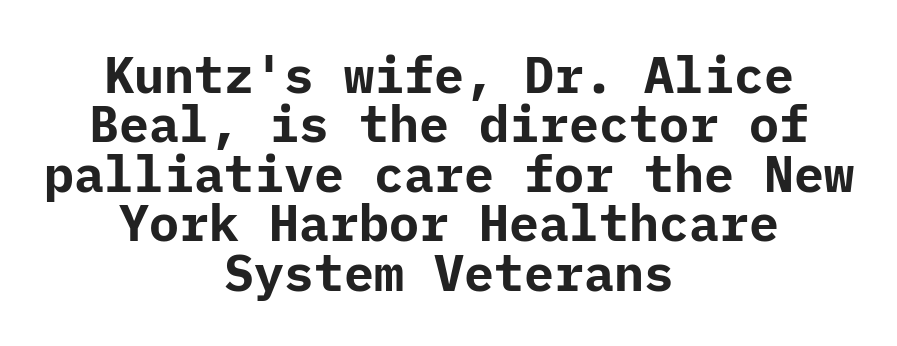
The image shows 50 px bold sans-serif type, upright; set centered, tight line spacing (0.99x), normal letter spacing, not underlined; low stroke contrast and a medium x-height.
